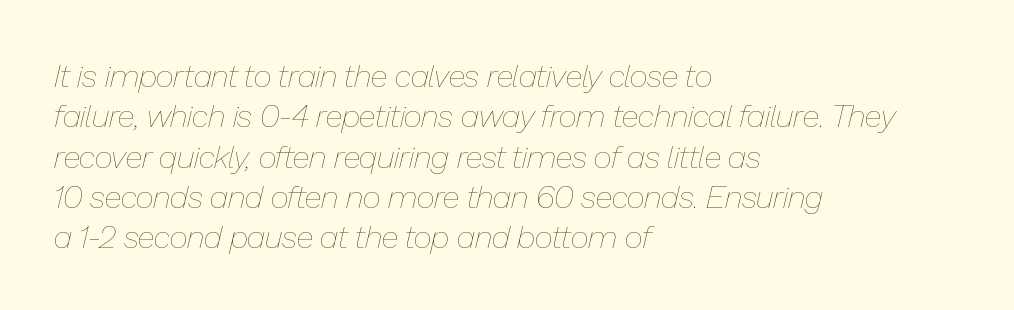
{"italic": "yes", "lean": "right", "slant_degrees": 13, "bold": "no", "weight": "thin", "width": "normal", "stroke_contrast": "low", "x_height": "medium", "monospaced": "no", "underline": "no", "align": "left", "line_spacing": "normal", "line_spacing_ratio": 1.26, "letter_spacing": "normal", "letter_spacing_em": 0.0, "glyph_px": 32}
